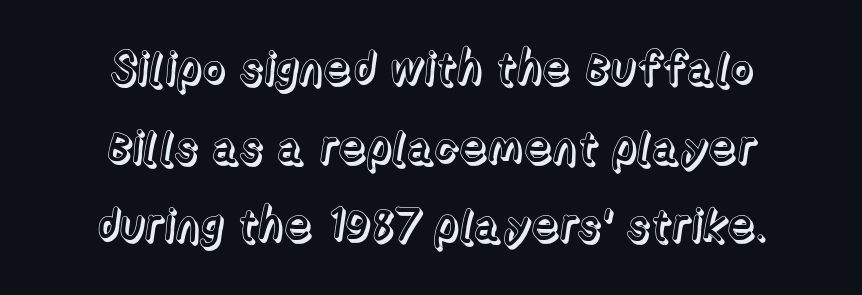
Q: Is the text italic (slanted)? A: Yes.
Q: Is the text underlined? A: No.
Q: How is the paragraph aligned? A: Centered.
Q: Is the spacing between letters normal or unusually wide? A: Normal.
Q: Width (condensed, normal, or wide)? A: Normal.
Q: x-height? A: Medium.
Q: Monospaced? A: No.
